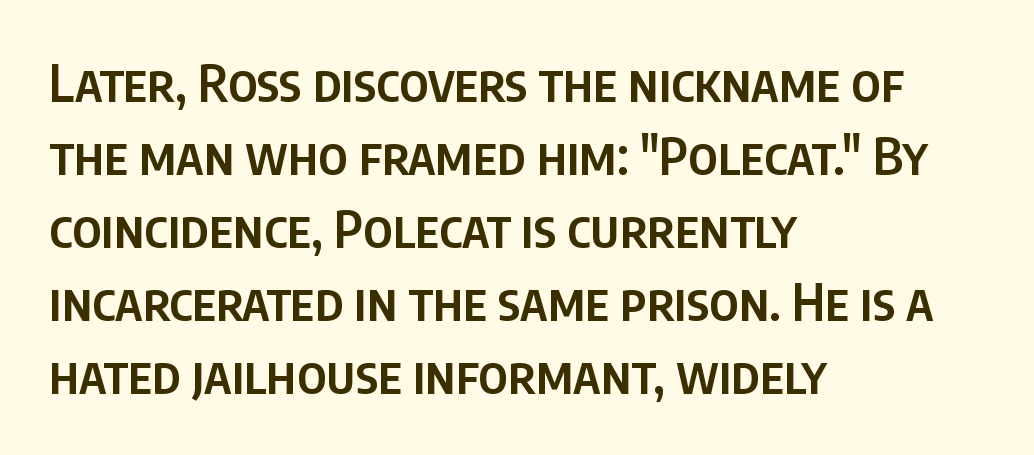
Q: Is the text bold? A: Semi-bold.
Q: Is the text italic (slanted)? A: No, it is upright.
Q: Is the typeface a serif or a sans-serif typeface? A: Sans-serif.
Q: Is the text underlined? A: No.
Q: How is the paragraph aligned? A: Left-aligned.
Q: Is the spacing between letters normal or unusually wide? A: Normal.
Q: Is the spacing between lines tight, normal or loose? A: Normal.
Q: Width (condensed, normal, or wide)? A: Condensed.
Q: Stroke contrast? A: Low.
Q: x-height? A: Large.
Q: Monospaced? A: No.
